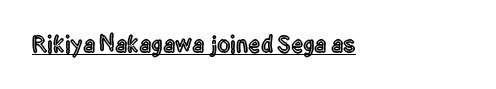
The image shows 24 px text type, upright; set left-aligned, normal letter spacing, underlined.
